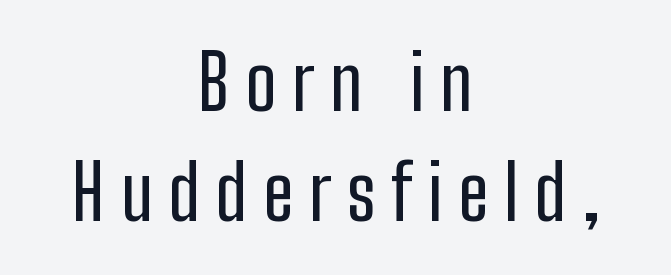
The image shows 75 px condensed sans-serif type, upright; set centered, normal line spacing (1.47x), unusually wide letter spacing (+0.21 em), not underlined; low stroke contrast and a medium x-height.
